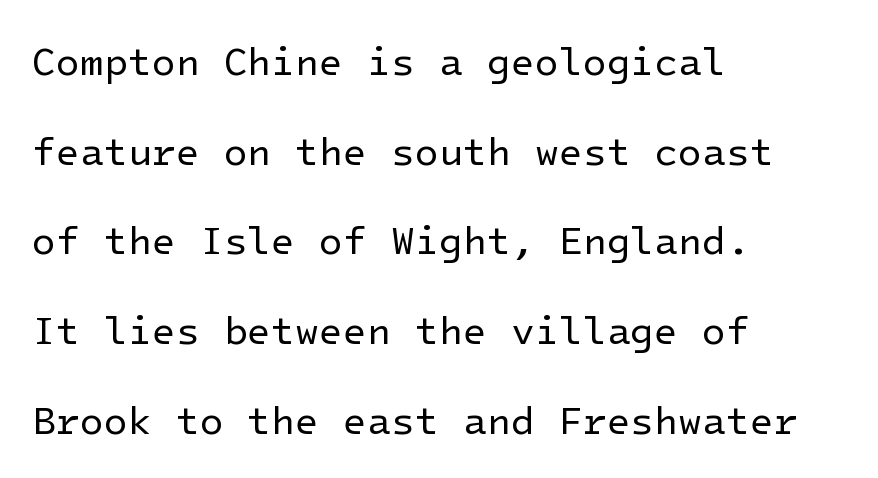
The letters look calm and open, with moderate or lighter stems. What's the leading like? Stretched, with rows far apart. These lines are set flush left with a ragged right edge. Glyph-to-glyph distance matches everyday printed text.
